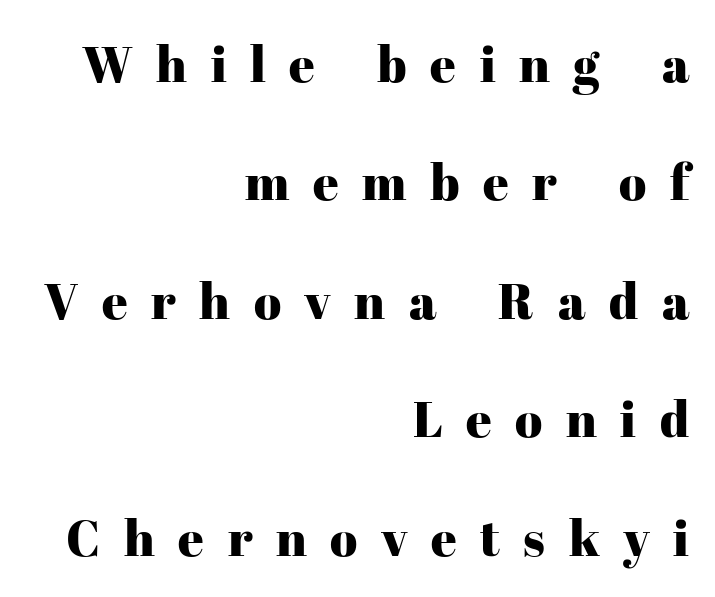
Q: Is the text italic (slanted)? A: No, it is upright.
Q: Is the typeface a serif or a sans-serif typeface? A: Serif.
Q: Is the text underlined? A: No.
Q: How is the paragraph aligned? A: Right-aligned.
Q: Is the spacing between letters normal or unusually wide? A: Unusually wide.
Q: Is the spacing between lines tight, normal or loose? A: Loose.
Q: Width (condensed, normal, or wide)? A: Normal.
Q: Stroke contrast? A: High.
Q: x-height? A: Medium.
Q: Monospaced? A: No.
